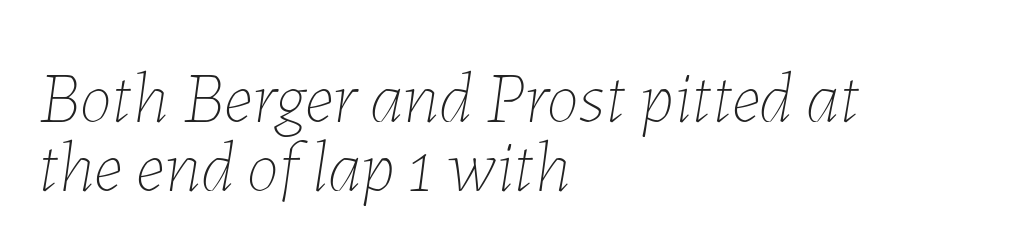
{"italic": "yes", "lean": "right", "slant_degrees": 7, "bold": "no", "weight": "thin", "width": "normal", "stroke_contrast": "low", "x_height": "medium", "monospaced": "no", "underline": "no", "align": "left", "line_spacing": "tight", "line_spacing_ratio": 0.95, "letter_spacing": "normal", "letter_spacing_em": 0.0, "glyph_px": 73}
